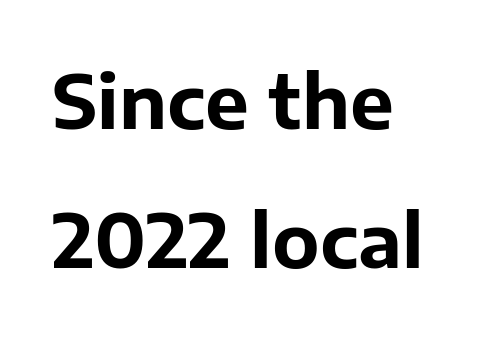
The image shows 74 px bold sans-serif type, upright; set left-aligned, line spacing 1.88x, normal letter spacing, not underlined; low stroke contrast and a medium x-height.
